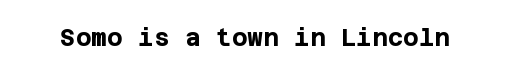
Q: Is the text bold? A: Yes.
Q: Is the text italic (slanted)? A: No, it is upright.
Q: Is the text underlined? A: No.
Q: Is the spacing between letters normal or unusually wide? A: Normal.
